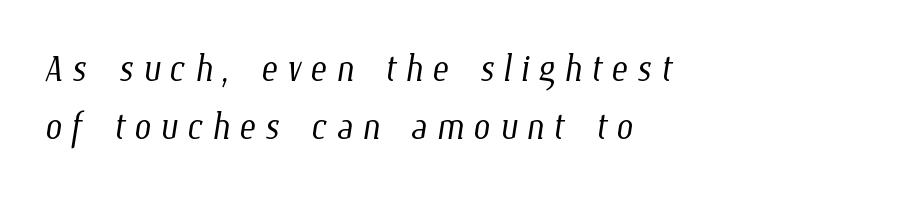
The image shows 49 px light, condensed type; set left-aligned, line spacing 1.19x, not underlined; low stroke contrast and a medium x-height.
